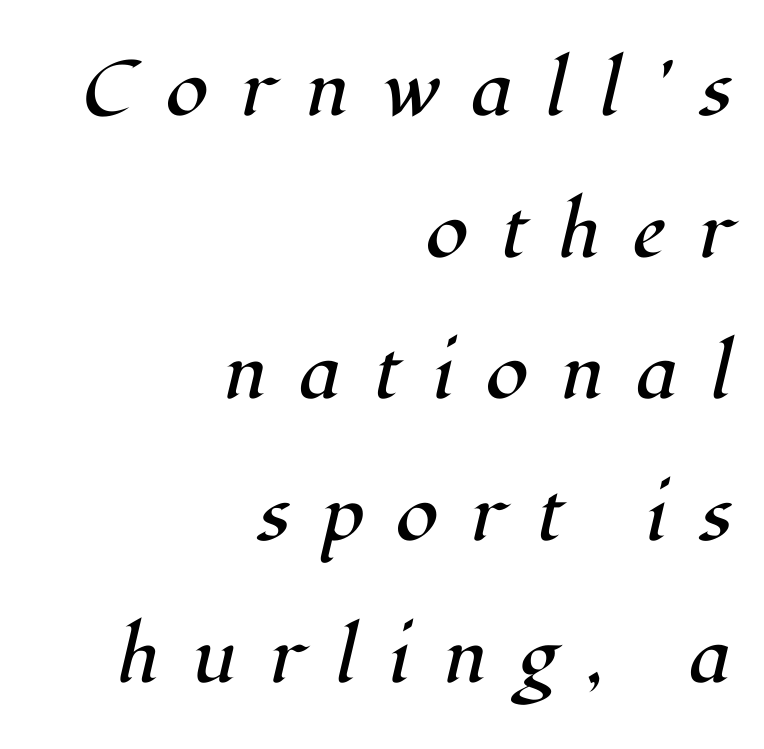
{"serif": "yes", "italic": "yes", "lean": "right", "slant_degrees": 12, "bold": "no", "weight": "regular", "width": "normal", "stroke_contrast": "high", "x_height": "medium", "monospaced": "no", "underline": "no", "align": "right", "line_spacing_ratio": 1.84, "letter_spacing": "wide", "letter_spacing_em": 0.42, "glyph_px": 77}
